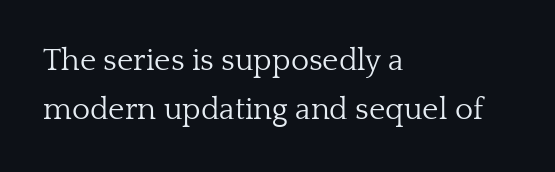
The image shows 31 px light serif type, upright; set left-aligned, normal line spacing (1.59x), normal letter spacing, not underlined; low stroke contrast and a medium x-height.
